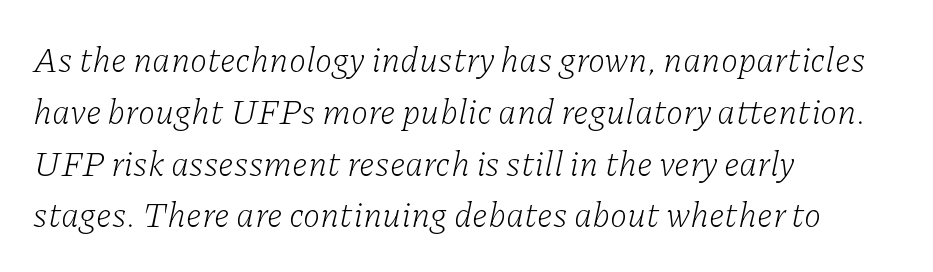
{"serif": "yes", "italic": "yes", "lean": "right", "slant_degrees": 11, "bold": "no", "weight": "light", "width": "normal", "stroke_contrast": "low", "x_height": "medium", "monospaced": "no", "underline": "no", "align": "left", "line_spacing": "normal", "line_spacing_ratio": 1.48, "letter_spacing": "normal", "letter_spacing_em": 0.0, "glyph_px": 35}
